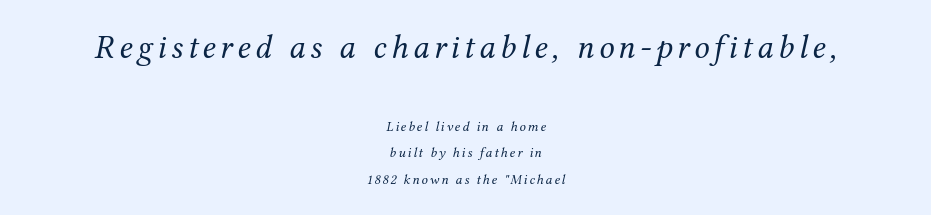
The image shows 34 px regular-weight serif type, italic (leaning right); set centered, line spacing 1.88x, not underlined; the first (top) block is 2.43x larger; medium stroke contrast and a medium x-height.
